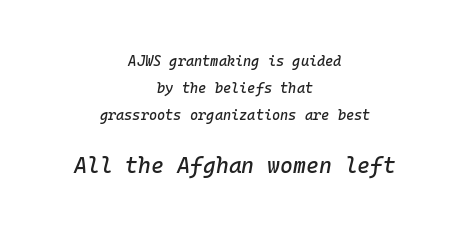
{"italic": "yes", "lean": "right", "slant_degrees": 10, "underline": "no", "align": "center", "line_spacing": "loose", "line_spacing_ratio": 1.94, "letter_spacing": "normal", "letter_spacing_em": 0.0, "larger_block": "second", "size_ratio": 1.57, "glyph_px": 22}
